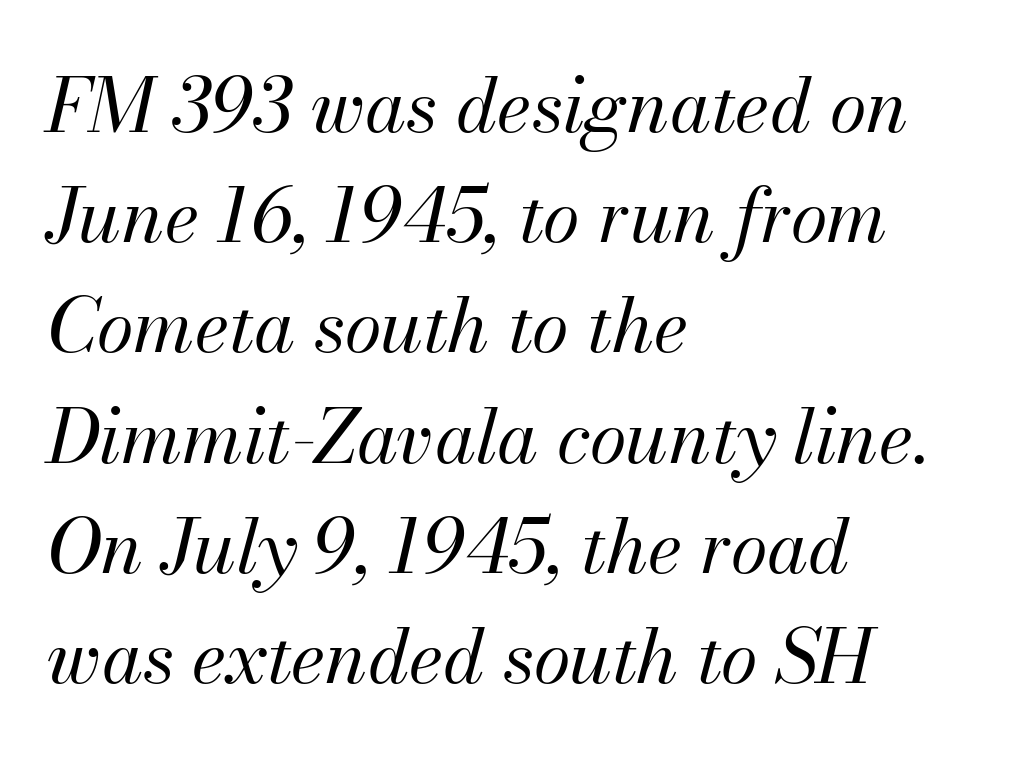
Slant detected: the letters are inclined. Compared with a centered layout, this one pins lines to the left instead. Unmarked baselines from the first word to the last. A normal amount of white space separates one row of letters from the next. Compared with a typical body face, this is equally light or lighter still.
